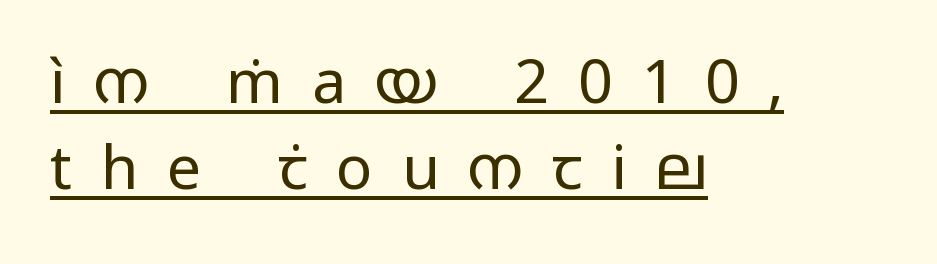
No feet cap the strokes, marking this as sans-serif type. The line-height multiplier appears to be the usual default. Tracking value appears strongly positive — letters spread wide. Notice how the stems are strictly vertical — no italics here.
